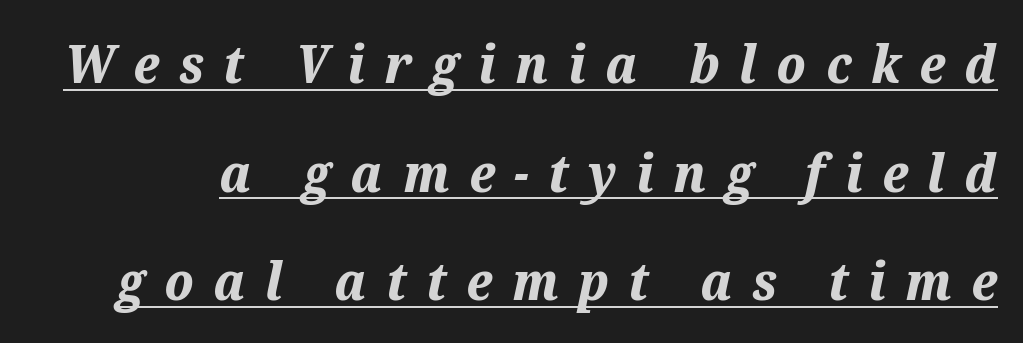
The image shows 53 px bold type, italic (leaning right); set loose line spacing (2.05x), unusually wide letter spacing (+0.37 em), underlined; medium stroke contrast and a medium x-height.
